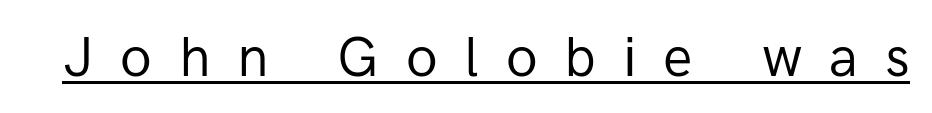
The image shows 55 px regular-weight sans-serif type, upright; set unusually wide letter spacing (+0.49 em), underlined; low stroke contrast and a medium x-height.
